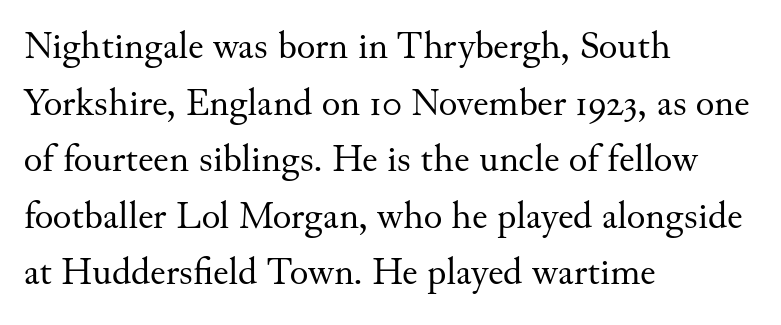
Visually the block forms a straight wall on the left and a jagged coastline on the right. The area under the type is left untouched. Vertical spacing — default. Rendered with straight, roman letterforms. A typesetter would call this proportional, since set widths differ per character. A quiet, ordinary-to-light weight characterises the typeface.
